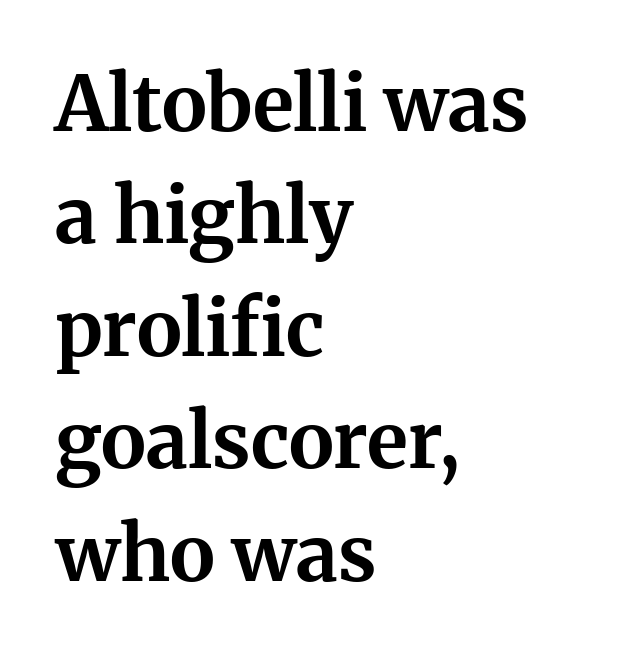
{"serif": "yes", "italic": "no", "bold": "yes", "weight": "bold", "width": "normal", "stroke_contrast": "medium", "x_height": "medium", "monospaced": "no", "underline": "no", "align": "left", "line_spacing": "normal", "line_spacing_ratio": 1.46, "letter_spacing": "normal", "letter_spacing_em": 0.0, "glyph_px": 77}
